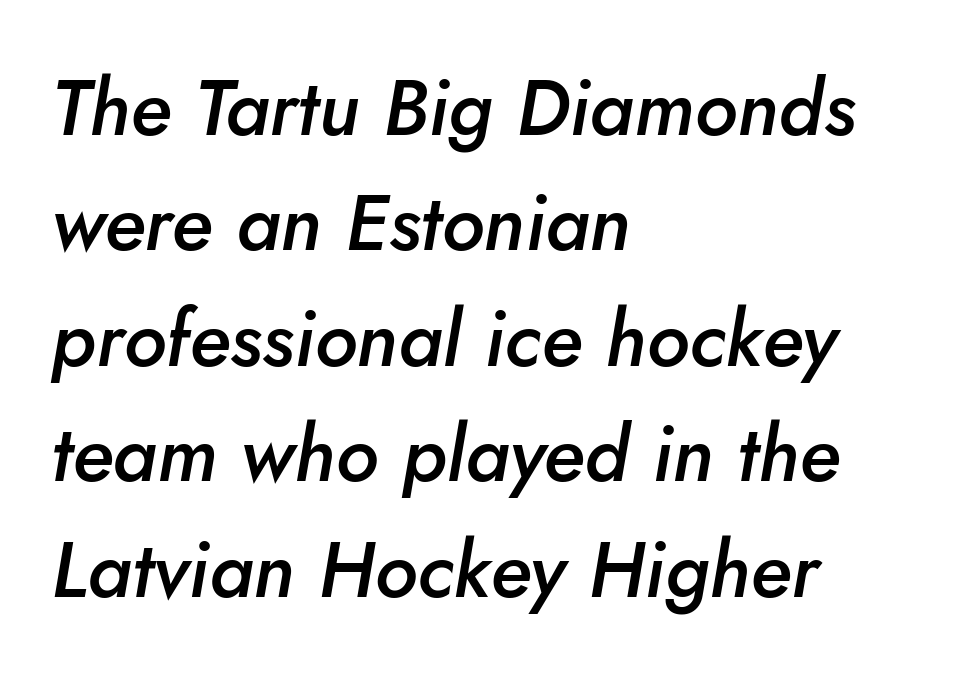
Only glyphs here, with clear space below each row. A bit beefed up — I'd call it semibold rather than bold. These lines stack with their left ends in a neat column. You could not count columns in this text — the font is proportionally spaced. Honestly, the row spacing looks completely unremarkable. The typography opts for an oblique posture over an upright one.
